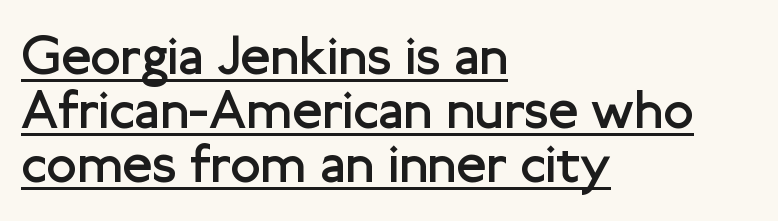
The image shows 55 px regular-weight sans-serif type, upright; set left-aligned, tight line spacing (0.98x), normal letter spacing, underlined; low stroke contrast and a medium x-height.
